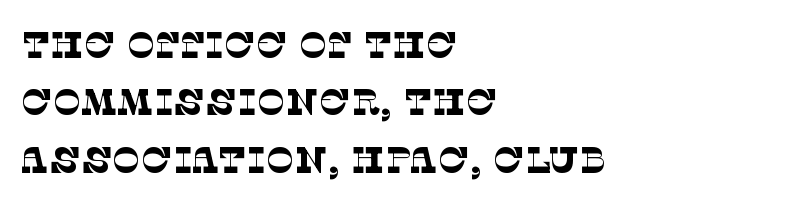
The image shows 37 px thin serif type; set left-aligned, normal line spacing (1.55x), normal letter spacing, not underlined; low stroke contrast and a large x-height.
